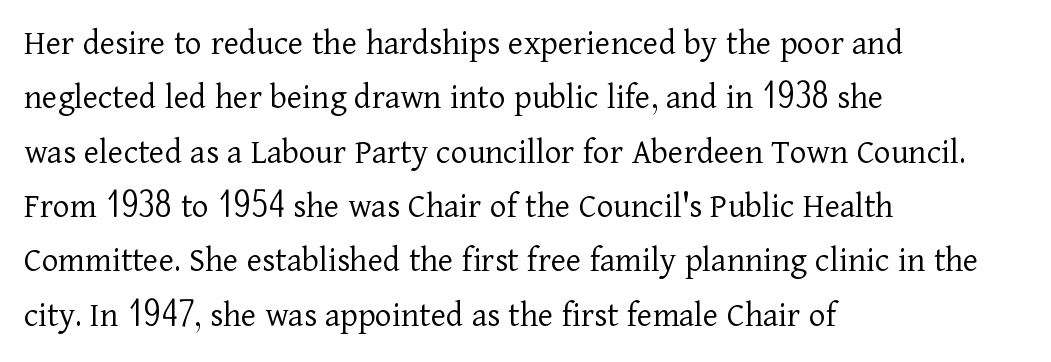
{"serif": "yes", "italic": "no", "bold": "no", "weight": "light", "width": "normal", "stroke_contrast": "low", "x_height": "medium", "monospaced": "no", "underline": "no", "align": "left", "line_spacing": "normal", "line_spacing_ratio": 1.51, "letter_spacing": "normal", "letter_spacing_em": 0.0, "glyph_px": 36}
